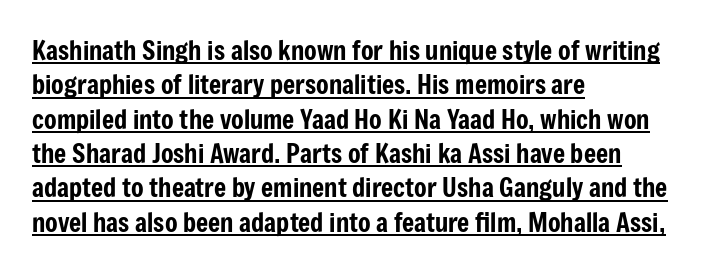
{"italic": "no", "underline": "yes", "align": "left", "line_spacing": "normal", "line_spacing_ratio": 1.32, "letter_spacing": "normal", "letter_spacing_em": 0.0, "glyph_px": 26}
